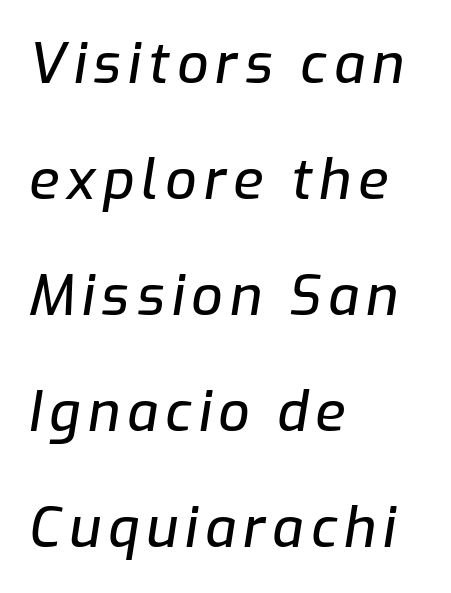
{"italic": "yes", "lean": "right", "slant_degrees": 9, "width": "normal", "stroke_contrast": "low", "x_height": "medium", "monospaced": "no", "underline": "no", "align": "left", "line_spacing": "loose", "line_spacing_ratio": 2.11, "glyph_px": 55}
